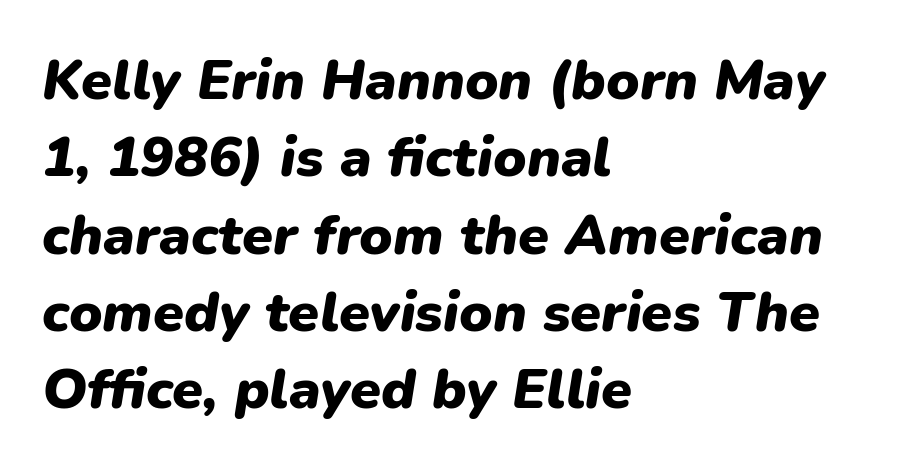
Q: Is the text bold? A: Yes.
Q: Is the text italic (slanted)? A: Yes, it leans right by about 9 degrees.
Q: Is the text underlined? A: No.
Q: How is the paragraph aligned? A: Left-aligned.
Q: Is the spacing between letters normal or unusually wide? A: Normal.
Q: Is the spacing between lines tight, normal or loose? A: Normal.
Q: Width (condensed, normal, or wide)? A: Normal.
Q: Stroke contrast? A: Low.
Q: x-height? A: Medium.
Q: Monospaced? A: No.
